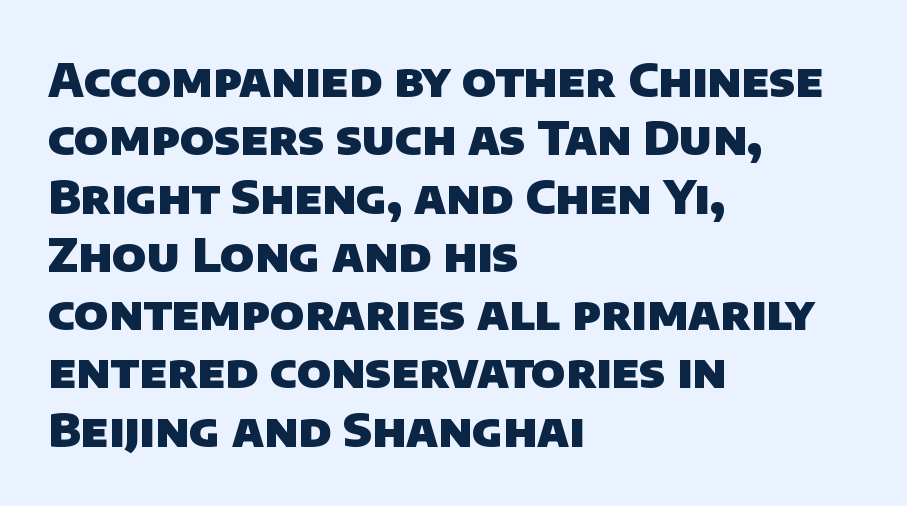
Q: Is the text bold? A: Yes.
Q: Is the typeface a serif or a sans-serif typeface? A: Sans-serif.
Q: Is the text underlined? A: No.
Q: How is the paragraph aligned? A: Left-aligned.
Q: Is the spacing between letters normal or unusually wide? A: Normal.
Q: Width (condensed, normal, or wide)? A: Normal.
Q: Stroke contrast? A: Low.
Q: x-height? A: Large.
Q: Monospaced? A: No.
